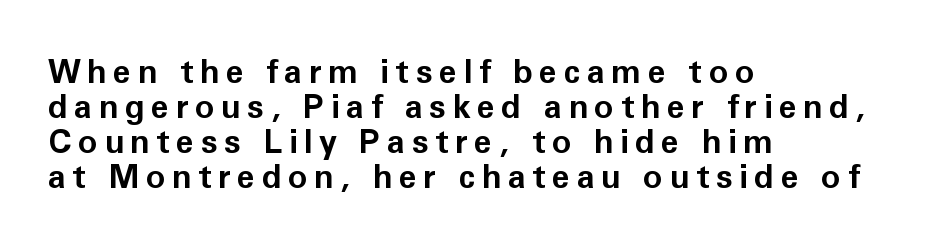
The image shows 33 px bold sans-serif type, upright; set left-aligned, tight line spacing (1.06x), not underlined; low stroke contrast and a medium x-height.
